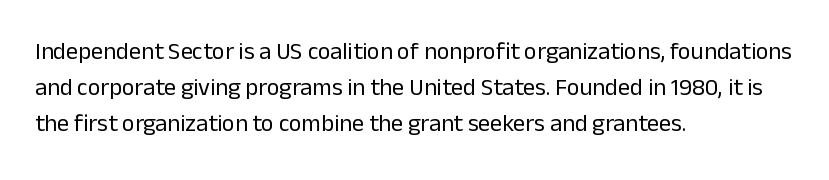
Q: Is the text bold? A: No.
Q: Is the text italic (slanted)? A: No, it is upright.
Q: Is the text underlined? A: No.
Q: How is the paragraph aligned? A: Left-aligned.
Q: Is the spacing between letters normal or unusually wide? A: Normal.
Q: Is the spacing between lines tight, normal or loose? A: Normal.
